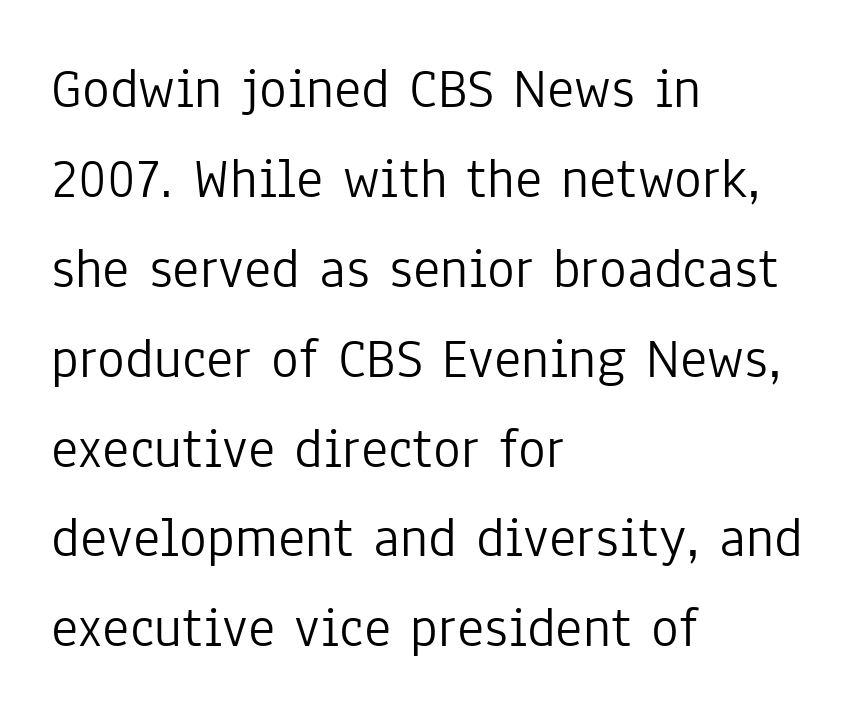
{"serif": "no", "italic": "no", "bold": "no", "weight": "light", "width": "condensed", "stroke_contrast": "low", "x_height": "medium", "monospaced": "no", "underline": "no", "align": "left", "line_spacing": "normal", "line_spacing_ratio": 1.55, "letter_spacing": "normal", "letter_spacing_em": 0.0, "glyph_px": 58}
